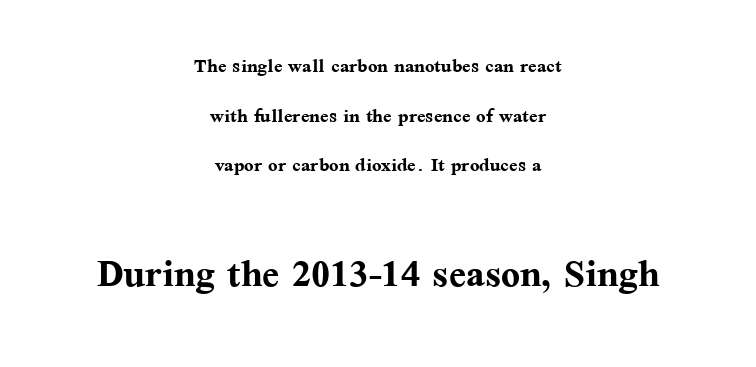
The words here are not underlined. Rows of type keep a wide berth in the vertical direction. Emphasis by weight is at full strength: bold. Typesetter's note — lower block bumped up in size, upper block left smaller. A typesetter would call this proportional, since set widths differ per character.
